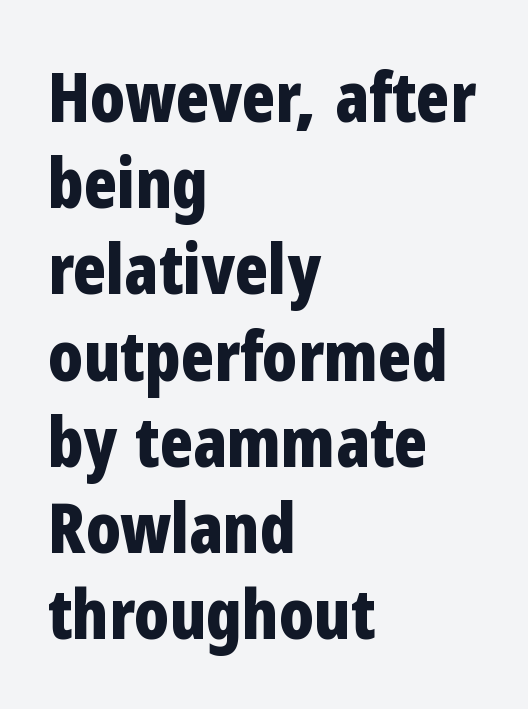
{"serif": "no", "italic": "no", "bold": "yes", "weight": "bold", "width": "condensed", "stroke_contrast": "low", "x_height": "medium", "monospaced": "no", "underline": "no", "align": "left", "line_spacing": "normal", "line_spacing_ratio": 1.25, "letter_spacing": "normal", "letter_spacing_em": 0.0, "glyph_px": 69}
